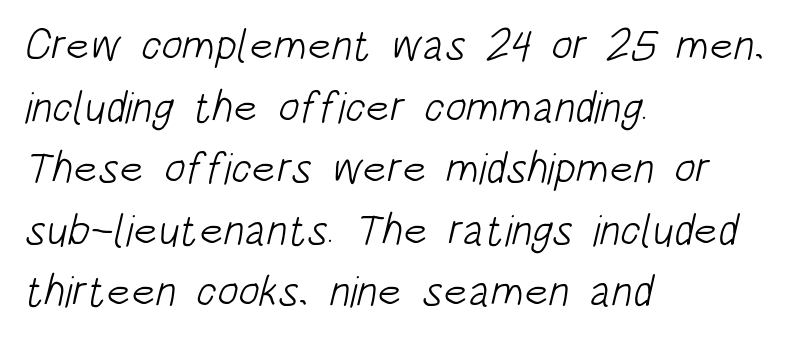
Letters rest on an invisible, unmarked baseline. The compositor pushed each line to the left boundary. The passage shown has conventional tracking throughout. What kind of face is this? One without serifs — a sans.
